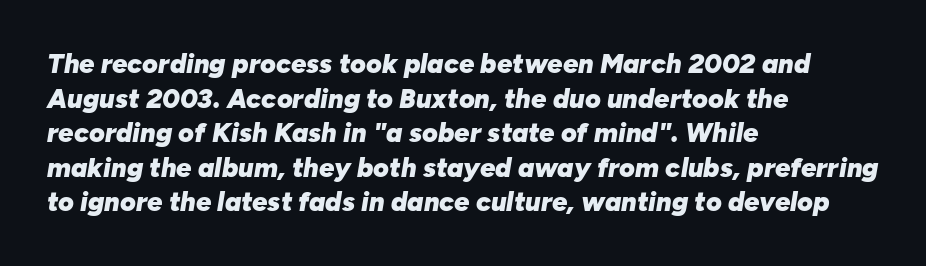
Emphasis by weight is at full strength: bold. Alignment: flush left. Slanted lettering throughout. The tracking reads as untouched default to a designer's eye. Just letters on the line, the space beneath them empty.
